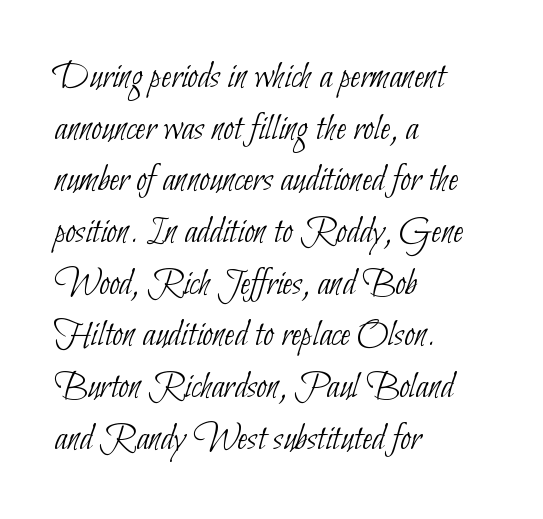
Q: Is the text bold? A: No.
Q: Is the typeface a serif or a sans-serif typeface? A: Sans-serif.
Q: Is the text underlined? A: No.
Q: How is the paragraph aligned? A: Left-aligned.
Q: Is the spacing between letters normal or unusually wide? A: Normal.
Q: Is the spacing between lines tight, normal or loose? A: Normal.
Q: Width (condensed, normal, or wide)? A: Condensed.
Q: Stroke contrast? A: Low.
Q: x-height? A: Small.
Q: Monospaced? A: No.
